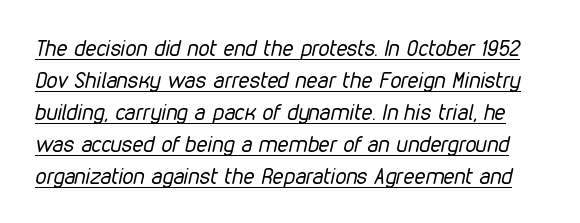
{"italic": "yes", "lean": "right", "slant_degrees": 12, "bold": "no", "underline": "yes", "line_spacing": "normal", "line_spacing_ratio": 1.45, "letter_spacing": "normal", "letter_spacing_em": 0.0, "glyph_px": 22}
